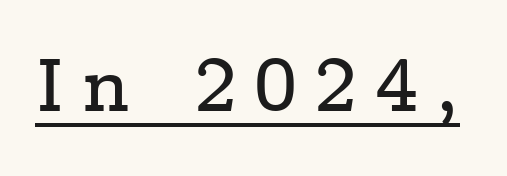
Unlike italic type, these characters show no tilt at all. Character widths vary here, with narrow letters taking less room than wide ones. Glyph-to-glyph distance is far greater than everyday printed text. The characters display serif detailing at their extremities. This is underlined copy, the kind a proofreader might mark for attention.
